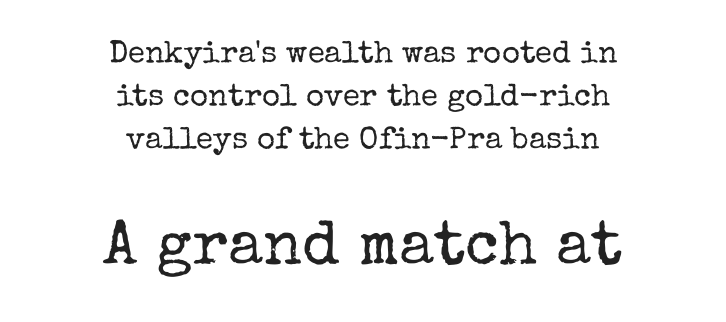
The image shows 62 px regular-weight serif type, upright; set centered, normal line spacing (1.39x), normal letter spacing, not underlined; the second (bottom) block is 2.0x larger; low stroke contrast and a medium x-height.
